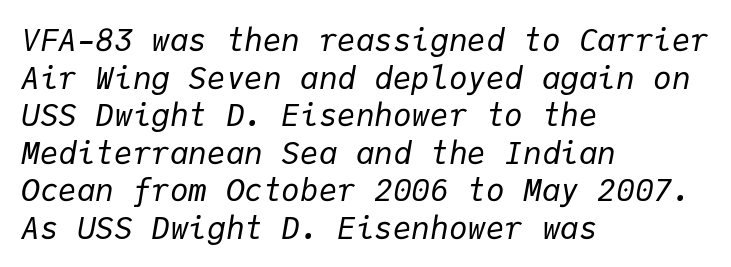
The image shows 31 px regular-weight type, italic (leaning right), monospaced; set left-aligned, line spacing 1.21x, normal letter spacing, not underlined; low stroke contrast and a medium x-height.
